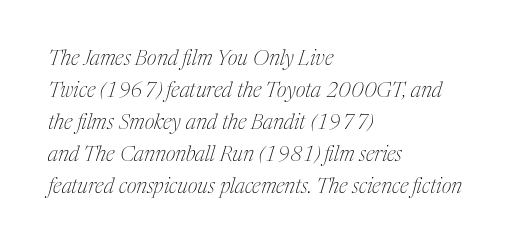
{"italic": "yes", "lean": "right", "slant_degrees": 17, "bold": "no", "underline": "no", "align": "left", "line_spacing": "normal", "line_spacing_ratio": 1.52, "letter_spacing": "normal", "letter_spacing_em": 0.0, "glyph_px": 21}
